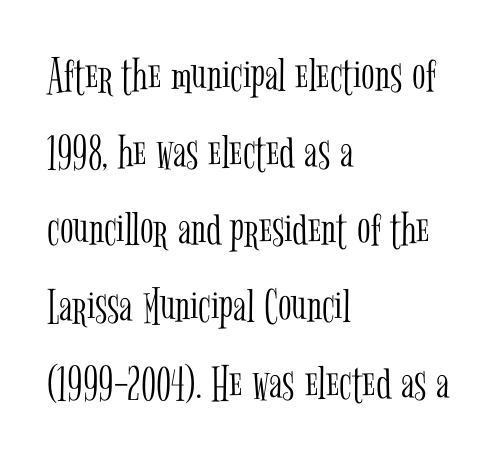
A serif font was chosen for this passage. Does the lettering tilt? It doesn't — this is upright. These lines are set flush left with a ragged right edge. The face used here is proportionally spaced, like ordinary book or web type. Bare-footed words on every line.
